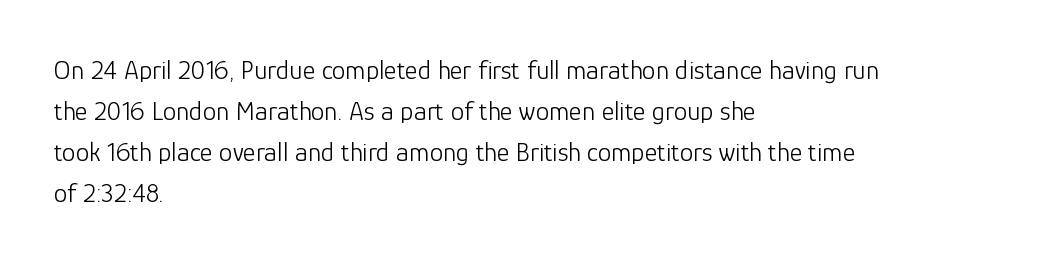
On a weight scale, this lands at 450 or below. The passage shown has conventional tracking throughout. A normal amount of white space separates one row of letters from the next. The rag falls on the right side of this text block.
